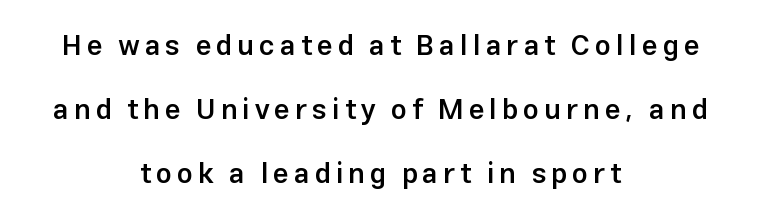
{"serif": "no", "italic": "no", "bold": "semi", "weight": "semibold", "width": "normal", "stroke_contrast": "low", "x_height": "medium", "monospaced": "no", "underline": "no", "align": "center", "line_spacing": "loose", "line_spacing_ratio": 2.28, "glyph_px": 28}
